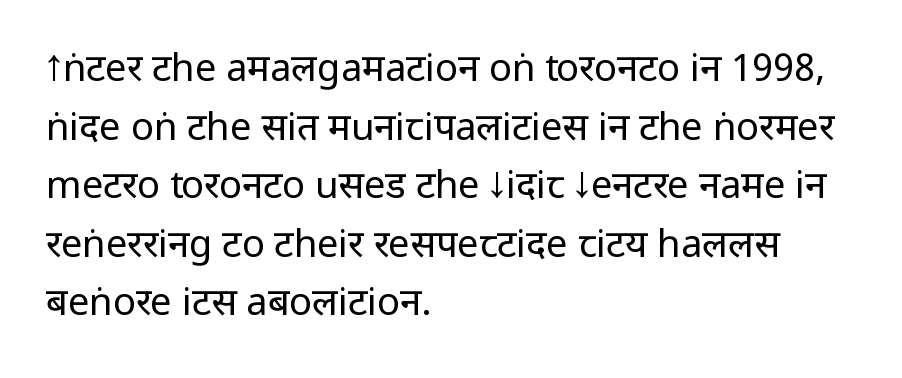
These glyphs show unthickened strokes, regular width or finer. Any mark beneath the type? The region is blank. Vertical strokes here are truly vertical. Serif or sans? Sans — the stroke terminals are bare. Visually the block forms a straight wall on the left and a jagged coastline on the right. One glance says typical: line gaps are just what's usual.
